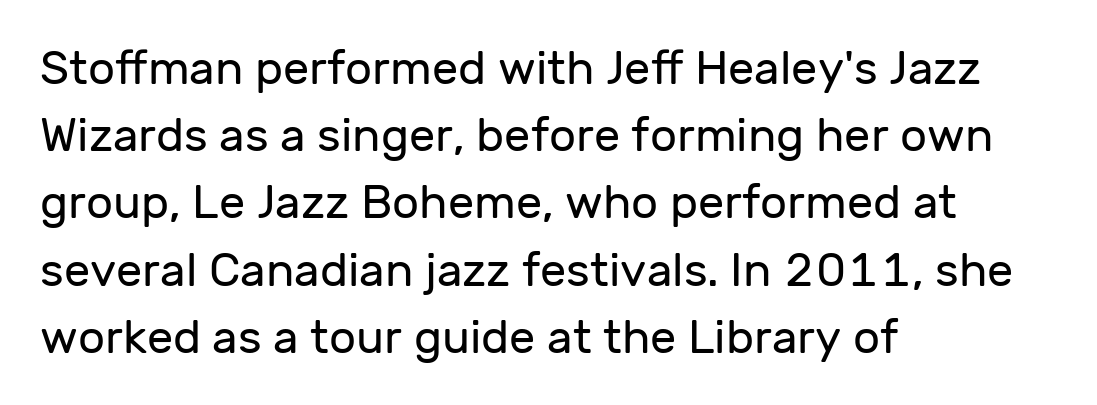
{"serif": "no", "italic": "no", "bold": "no", "weight": "regular", "width": "normal", "stroke_contrast": "low", "x_height": "medium", "monospaced": "no", "underline": "no", "align": "left", "line_spacing": "normal", "line_spacing_ratio": 1.43, "letter_spacing": "normal", "letter_spacing_em": 0.0, "glyph_px": 47}
